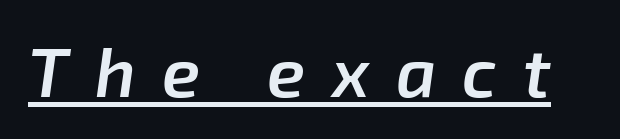
Q: Is the text bold? A: Semi-bold.
Q: Is the text italic (slanted)? A: Yes, it leans right by about 8 degrees.
Q: Is the text underlined? A: Yes.
Q: Is the spacing between letters normal or unusually wide? A: Unusually wide.
Q: Width (condensed, normal, or wide)? A: Normal.
Q: Stroke contrast? A: Low.
Q: x-height? A: Medium.
Q: Monospaced? A: No.
